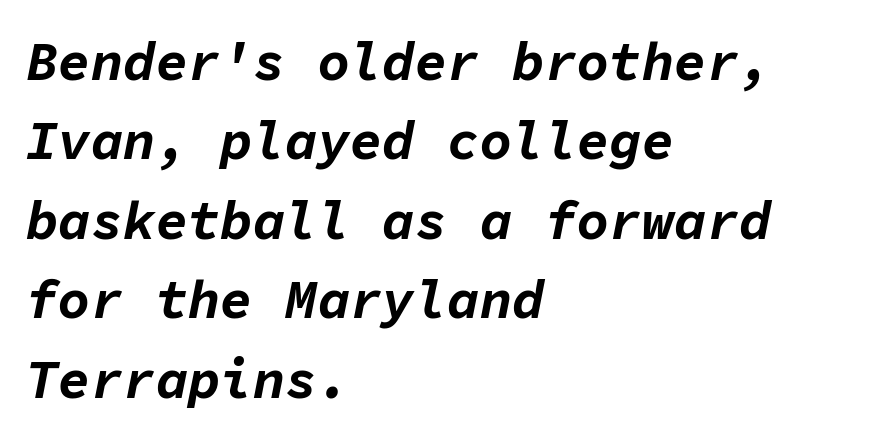
The image shows 54 px bold type, italic (leaning right), monospaced; set left-aligned, normal line spacing (1.47x), normal letter spacing, not underlined; low stroke contrast and a medium x-height.
